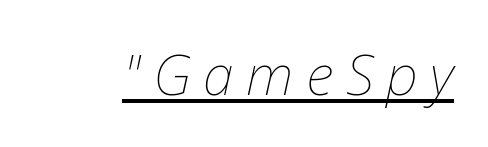
Q: Is the text bold? A: No.
Q: Is the text italic (slanted)? A: Yes, it leans right by about 12 degrees.
Q: Is the text underlined? A: Yes.
Q: Is the spacing between letters normal or unusually wide? A: Unusually wide.
Q: Width (condensed, normal, or wide)? A: Normal.
Q: Stroke contrast? A: Low.
Q: x-height? A: Medium.
Q: Monospaced? A: No.
